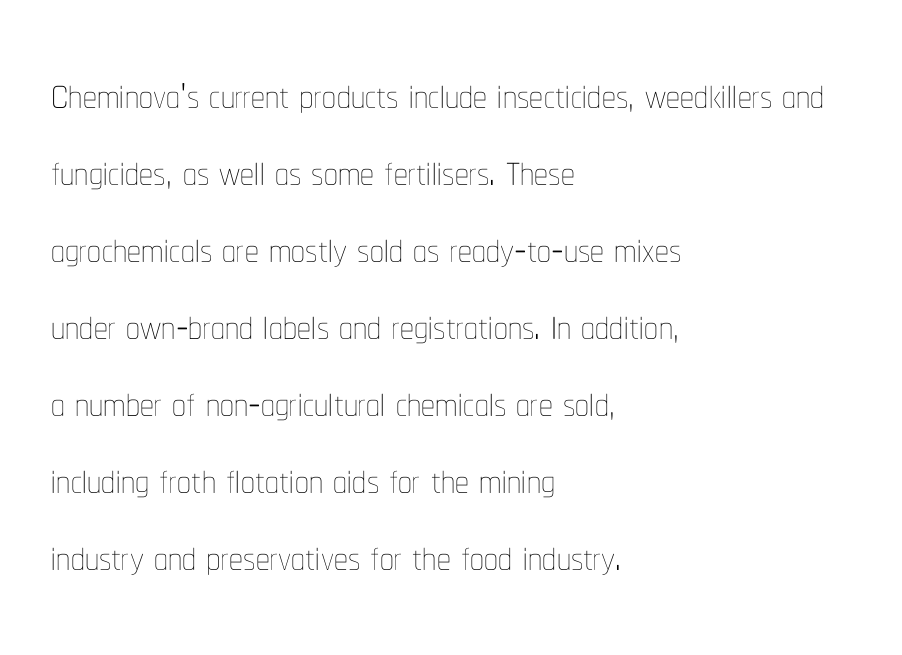
{"italic": "no", "bold": "no", "weight": "thin", "width": "condensed", "stroke_contrast": "low", "x_height": "medium", "monospaced": "no", "underline": "no", "align": "left", "line_spacing": "normal", "line_spacing_ratio": 1.4, "letter_spacing": "normal", "letter_spacing_em": 0.0, "glyph_px": 55}
